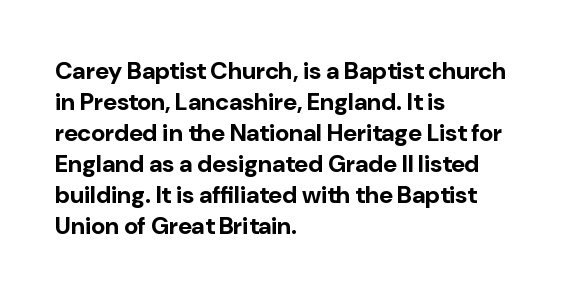
{"italic": "no", "bold": "yes", "underline": "no", "align": "left", "line_spacing": "normal", "line_spacing_ratio": 1.29, "letter_spacing": "normal", "letter_spacing_em": 0.0, "glyph_px": 24}
